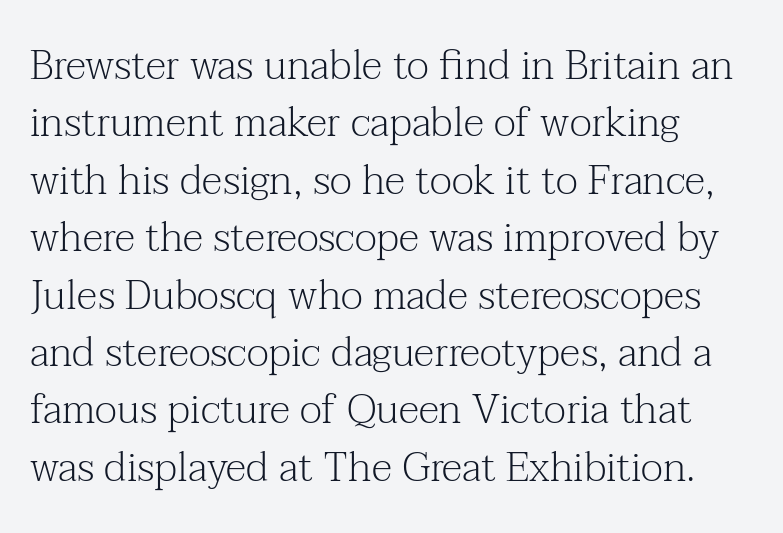
The image shows 41 px light serif type, upright; set left-aligned, normal line spacing (1.4x), normal letter spacing, not underlined; medium stroke contrast and a medium x-height.
